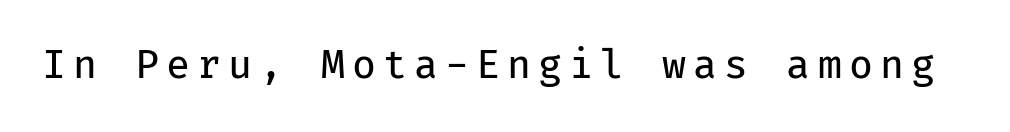
The image shows 39 px regular-weight sans-serif type, upright, monospaced; set not underlined; low stroke contrast and a medium x-height.
